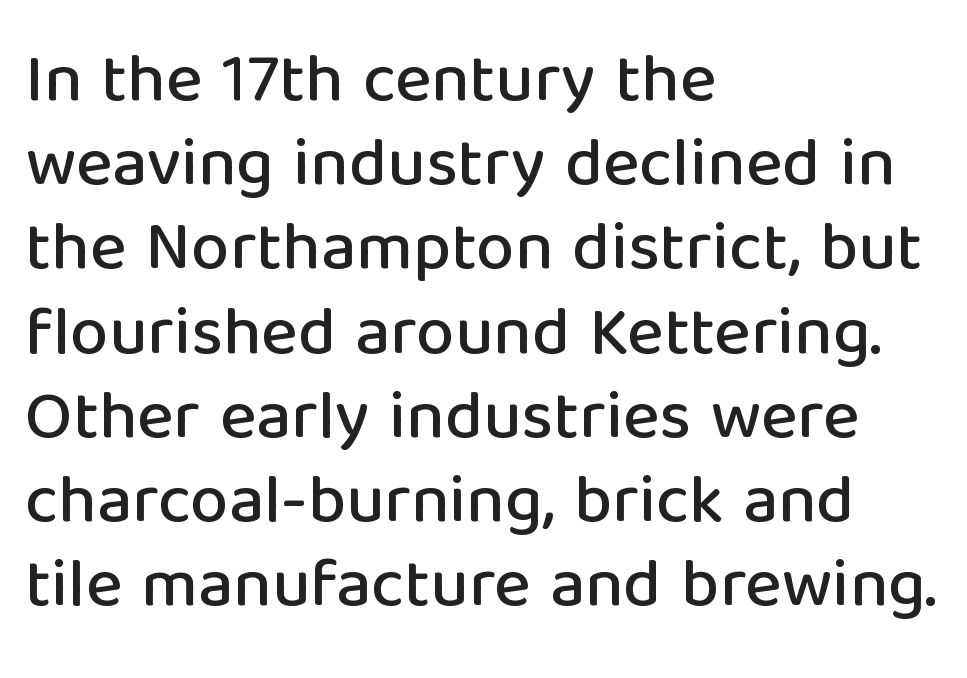
Q: Is the text italic (slanted)? A: No, it is upright.
Q: Is the typeface a serif or a sans-serif typeface? A: Sans-serif.
Q: Is the text underlined? A: No.
Q: How is the paragraph aligned? A: Left-aligned.
Q: Is the spacing between letters normal or unusually wide? A: Normal.
Q: Width (condensed, normal, or wide)? A: Normal.
Q: Stroke contrast? A: Low.
Q: x-height? A: Medium.
Q: Monospaced? A: No.
